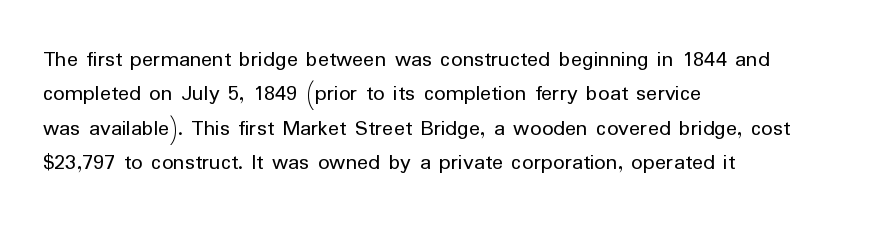
Observe the ordinary spacing: letters are neighbours, not strangers. Only glyphs here, with clear space below each row. Honestly, the row spacing looks completely unremarkable. No letter is thick-stroked: the sample isn't bold.
